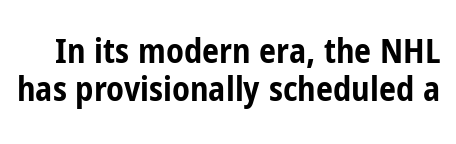
{"serif": "no", "italic": "no", "bold": "yes", "weight": "bold", "width": "condensed", "stroke_contrast": "low", "x_height": "medium", "monospaced": "no", "underline": "no", "line_spacing": "tight", "line_spacing_ratio": 1.12, "letter_spacing": "normal", "letter_spacing_em": 0.0, "glyph_px": 34}
